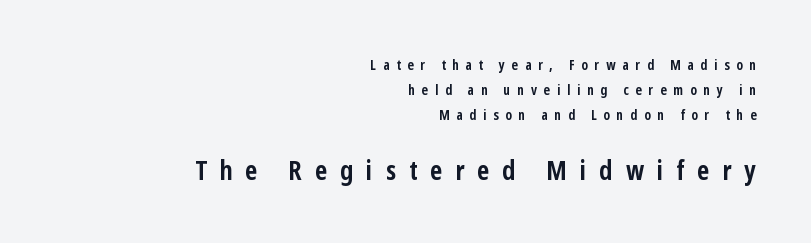
{"italic": "no", "bold": "yes", "underline": "no", "align": "right", "line_spacing_ratio": 1.77, "letter_spacing": "wide", "letter_spacing_em": 0.48, "larger_block": "second", "size_ratio": 1.93, "glyph_px": 27}
